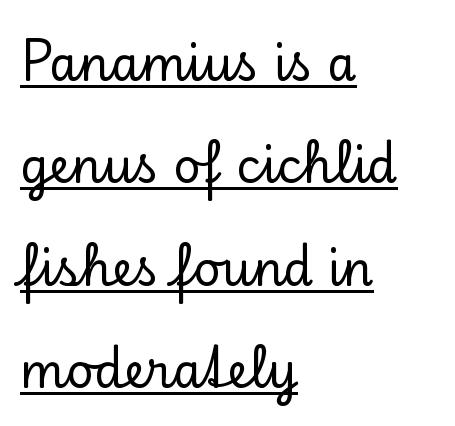
These lines stand farther apart than default settings would place them. Varying glyph widths throughout — classic text-font behaviour. Inter-character spacing is left at the font's built-in metrics. This sample uses an upright cut, with every glyph sitting square on the baseline. Teacher's note: observe the even left margin — that is flush-left alignment.
